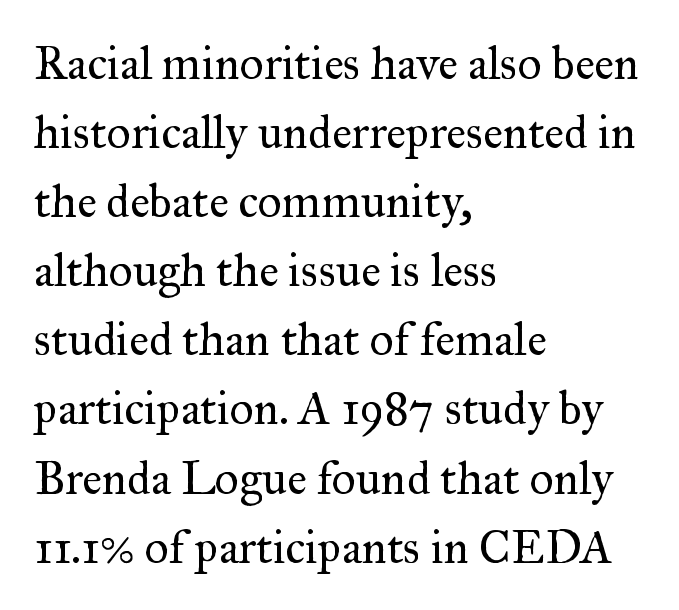
Q: Is the text bold? A: No.
Q: Is the text italic (slanted)? A: No, it is upright.
Q: Is the typeface a serif or a sans-serif typeface? A: Serif.
Q: Is the text underlined? A: No.
Q: How is the paragraph aligned? A: Left-aligned.
Q: Is the spacing between letters normal or unusually wide? A: Normal.
Q: Is the spacing between lines tight, normal or loose? A: Normal.
Q: Width (condensed, normal, or wide)? A: Normal.
Q: Stroke contrast? A: Medium.
Q: x-height? A: Small.
Q: Monospaced? A: No.
